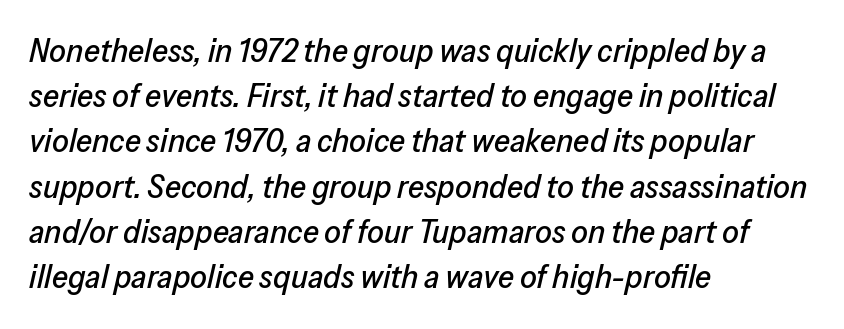
The image shows 33 px text type, italic (leaning right); set left-aligned, normal line spacing (1.37x), normal letter spacing, not underlined; low stroke contrast and a medium x-height.
